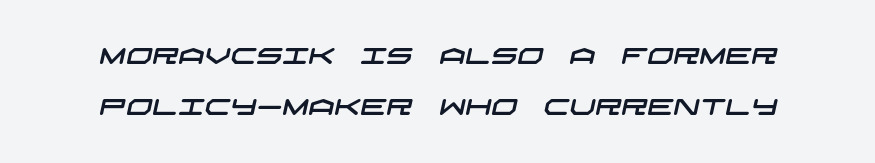
The horizontal fit of the characters is conventional and even. Just letters on the line, the space beneath them empty. Students, observe: this is what heavily led, spacious text looks like.
